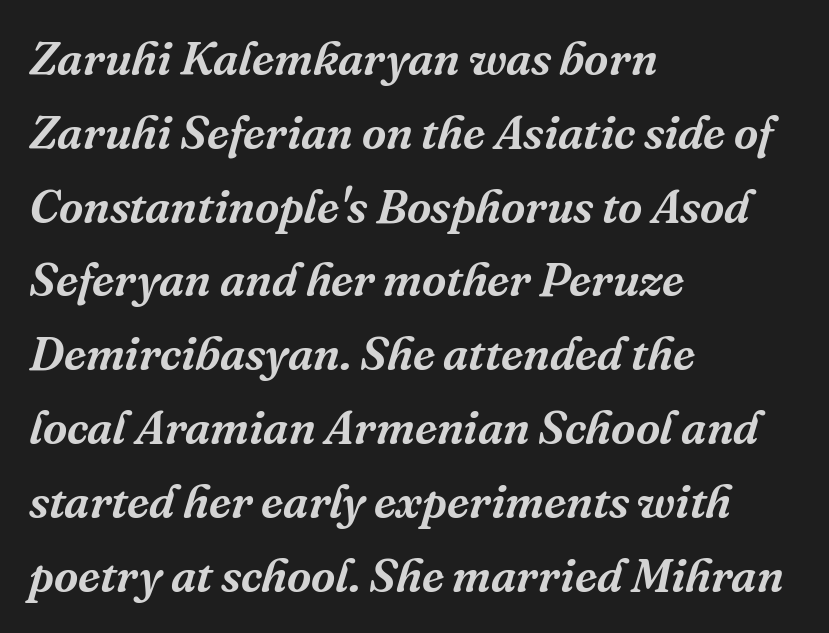
The image shows 47 px serif type, italic (leaning right); set left-aligned, normal line spacing (1.57x), normal letter spacing, not underlined; medium stroke contrast and a medium x-height.
